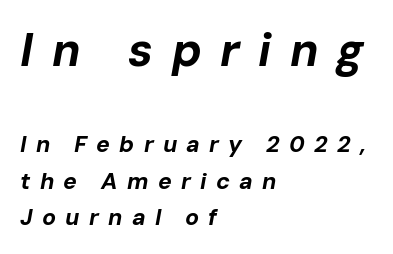
The image shows 46 px bold type, italic (leaning right); set left-aligned, normal line spacing (1.58x), unusually wide letter spacing (+0.4 em), not underlined; the first (top) block is 2.0x larger; low stroke contrast and a medium x-height.
